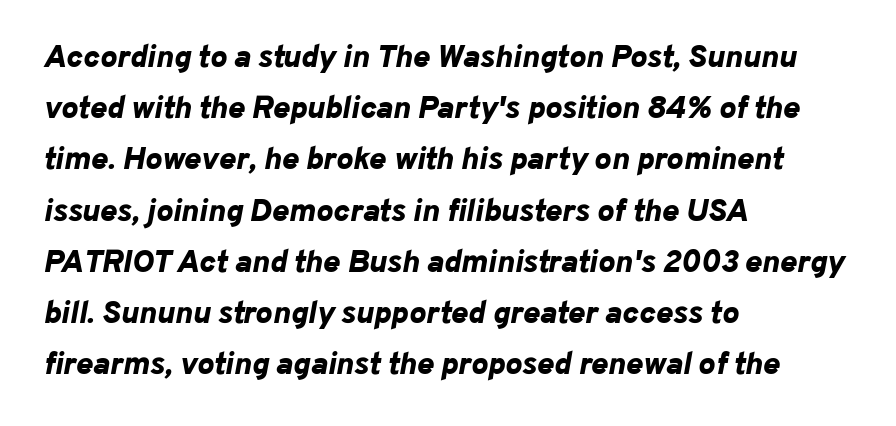
Notice how descenders clear the ascenders below comfortably — that's standard leading. Think of a printed novel: that variable character pitch is what you see here. Plenty of ink on the page — the face is bold. The face used here has a pronounced slope to its letters. In CSS terms this would be text-align: left.
